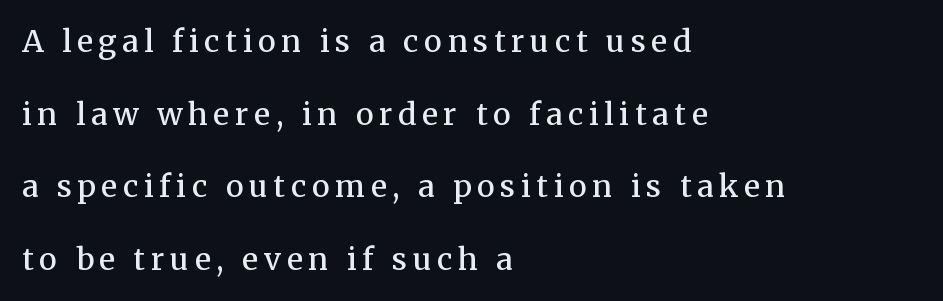
{"serif": "yes", "italic": "no", "bold": "semi", "weight": "semibold", "width": "normal", "stroke_contrast": "medium", "x_height": "medium", "monospaced": "no", "underline": "no", "align": "left", "line_spacing": "loose", "line_spacing_ratio": 2.42, "glyph_px": 30}
